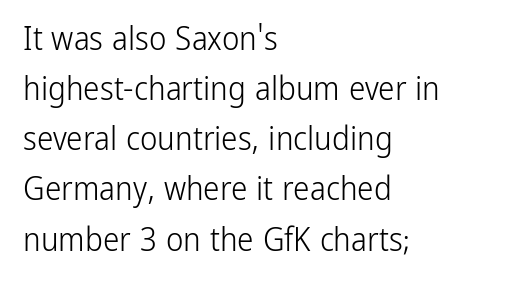
Tall strokes in this sample are plumb rather than angled. The rendering uses natural spacing where letterforms have individual widths. Does the leading feel generous? No, just average. Default kerning and tracking; the words read as compact shapes. The typeface chosen for these lines omits serifs. Descenders are the only things crossing below the line.
